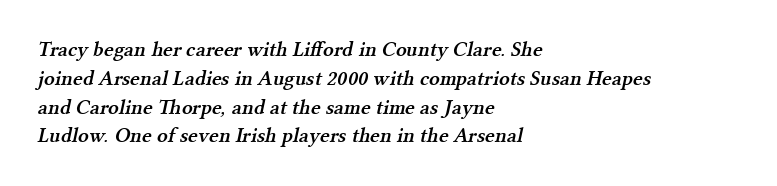
Q: Is the text bold? A: Semi-bold.
Q: Is the text underlined? A: No.
Q: How is the paragraph aligned? A: Left-aligned.
Q: Is the spacing between letters normal or unusually wide? A: Normal.
Q: Is the spacing between lines tight, normal or loose? A: Normal.
